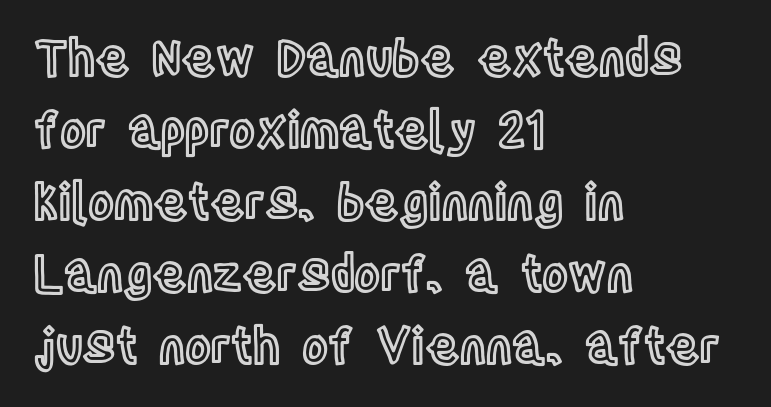
Q: Is the text italic (slanted)? A: No, it is upright.
Q: Is the text underlined? A: No.
Q: How is the paragraph aligned? A: Left-aligned.
Q: Is the spacing between letters normal or unusually wide? A: Normal.
Q: Is the spacing between lines tight, normal or loose? A: Normal.
Q: Width (condensed, normal, or wide)? A: Condensed.
Q: x-height? A: Large.
Q: Monospaced? A: No.
